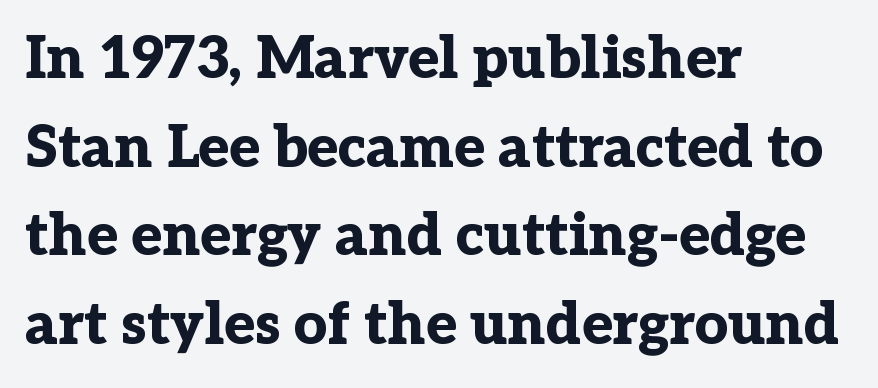
Q: Is the text bold? A: Yes.
Q: Is the text italic (slanted)? A: No, it is upright.
Q: Is the typeface a serif or a sans-serif typeface? A: Serif.
Q: Is the text underlined? A: No.
Q: How is the paragraph aligned? A: Left-aligned.
Q: Is the spacing between letters normal or unusually wide? A: Normal.
Q: Is the spacing between lines tight, normal or loose? A: Normal.
Q: Width (condensed, normal, or wide)? A: Normal.
Q: Stroke contrast? A: Low.
Q: x-height? A: Medium.
Q: Monospaced? A: No.
